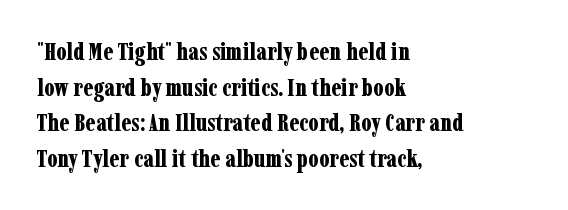
Its strokes are broad and dark, the hallmark of bold type. Short and long lines alike share a common starting point at left. Reading down the column, the eye jumps a familiar distance to each next line. Bare-footed words on every line.
